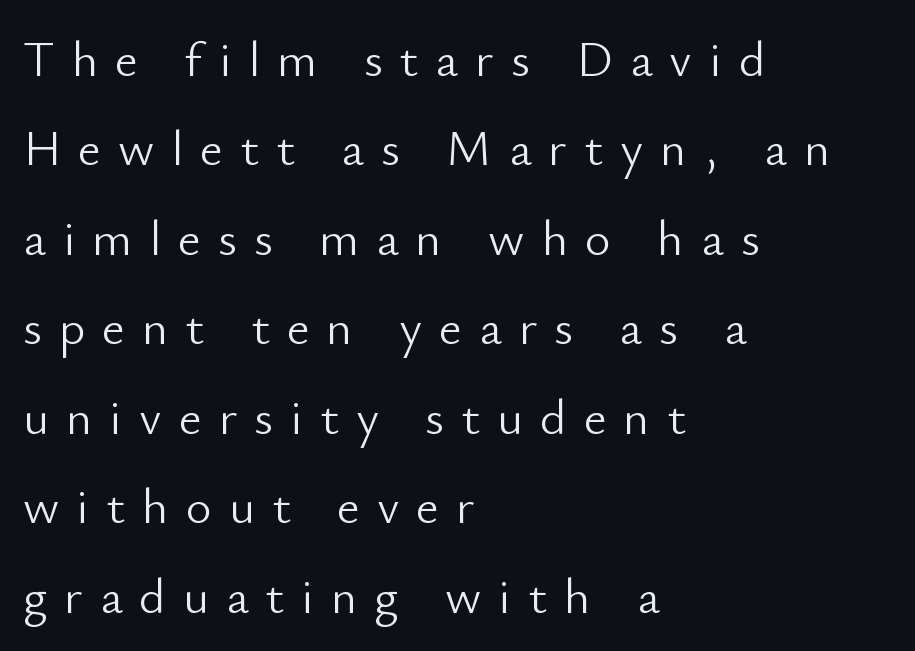
Q: Is the text bold? A: No.
Q: Is the text italic (slanted)? A: No, it is upright.
Q: Is the typeface a serif or a sans-serif typeface? A: Sans-serif.
Q: Is the text underlined? A: No.
Q: How is the paragraph aligned? A: Left-aligned.
Q: Is the spacing between letters normal or unusually wide? A: Unusually wide.
Q: Width (condensed, normal, or wide)? A: Normal.
Q: Stroke contrast? A: Low.
Q: x-height? A: Small.
Q: Monospaced? A: No.
